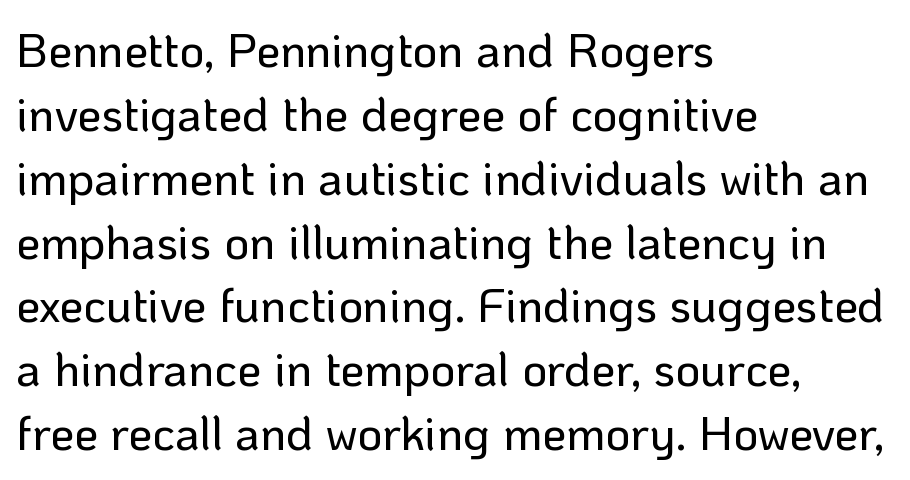
The image shows 48 px sans-serif type, upright; set left-aligned, normal line spacing (1.33x), normal letter spacing, not underlined; low stroke contrast and a medium x-height.
